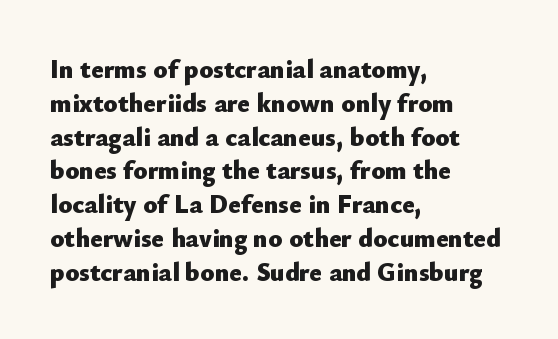
Q: Is the text bold? A: Yes.
Q: Is the text italic (slanted)? A: No, it is upright.
Q: Is the text underlined? A: No.
Q: How is the paragraph aligned? A: Left-aligned.
Q: Is the spacing between letters normal or unusually wide? A: Normal.
Q: Is the spacing between lines tight, normal or loose? A: Normal.
